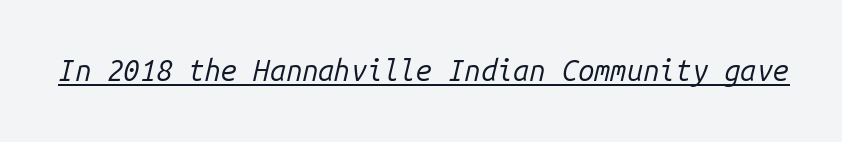
The image shows 29 px regular-weight type, italic (leaning right), monospaced; set normal letter spacing, underlined; low stroke contrast and a medium x-height.
